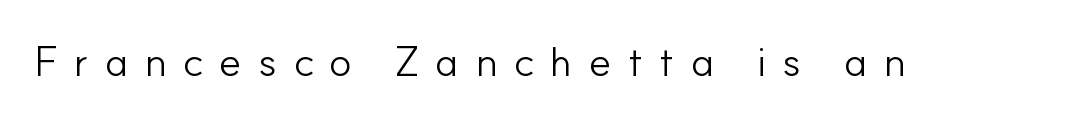
Q: Is the text bold? A: No.
Q: Is the text italic (slanted)? A: No, it is upright.
Q: Is the typeface a serif or a sans-serif typeface? A: Sans-serif.
Q: Is the text underlined? A: No.
Q: Is the spacing between letters normal or unusually wide? A: Unusually wide.
Q: Width (condensed, normal, or wide)? A: Normal.
Q: Stroke contrast? A: Low.
Q: x-height? A: Small.
Q: Monospaced? A: No.
